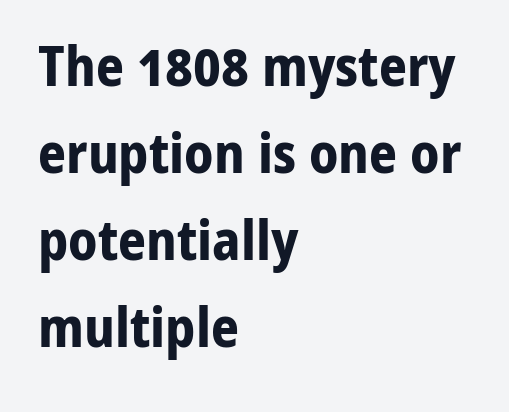
Does the type have serifs? No, each stem ends abruptly. The passage shown is emphatically bold. Each line starts at the same left margin while the right side varies. The space directly below the letters is spotless. The face used here is rendered with its standard letterfit.
